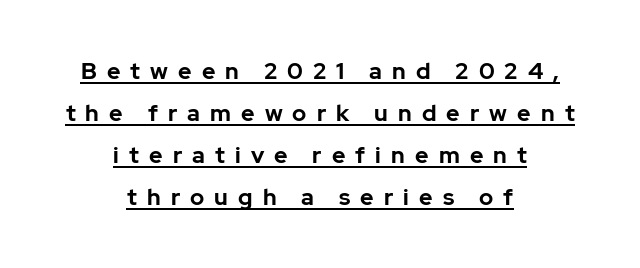
The image shows 23 px bold type, upright; set centered, line spacing 1.82x, unusually wide letter spacing (+0.44 em), underlined.
